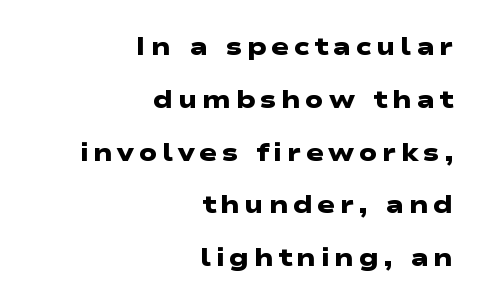
The image shows 24 px bold type; set right-aligned, loose line spacing (2.2x), not underlined.
